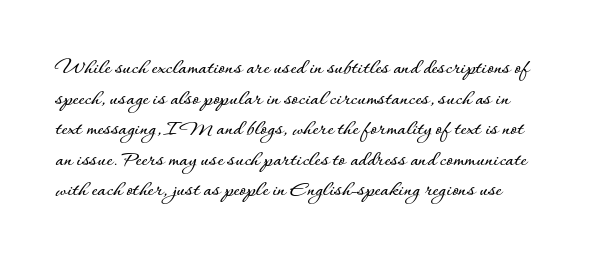
{"underline": "no", "line_spacing": "normal", "line_spacing_ratio": 1.33, "letter_spacing": "normal", "letter_spacing_em": 0.0, "glyph_px": 23}
